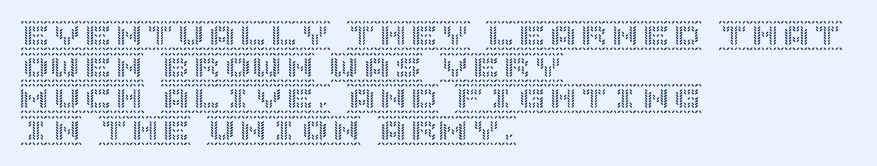
Q: Is the text italic (slanted)? A: No, it is upright.
Q: Is the text underlined? A: No.
Q: How is the paragraph aligned? A: Left-aligned.
Q: Is the spacing between letters normal or unusually wide? A: Normal.
Q: Is the spacing between lines tight, normal or loose? A: Tight.
Q: Width (condensed, normal, or wide)? A: Normal.
Q: x-height? A: Large.
